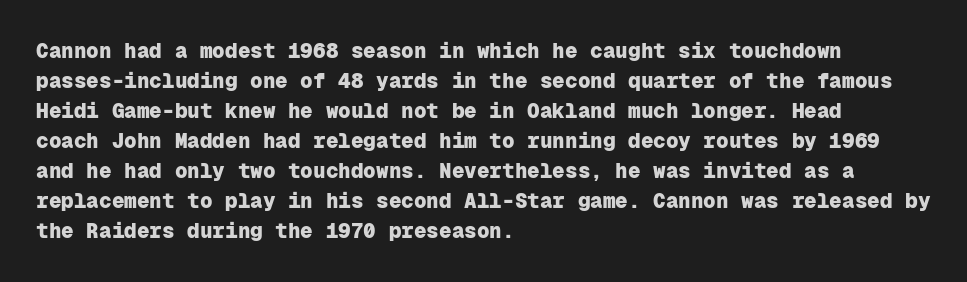
The font's upright variant was chosen for this text. These lines keep a tight, regular rhythm from letter to letter. Notice how thick the strokes are: this is what a full bold looks like. These lines sit exactly where default settings would place them.
